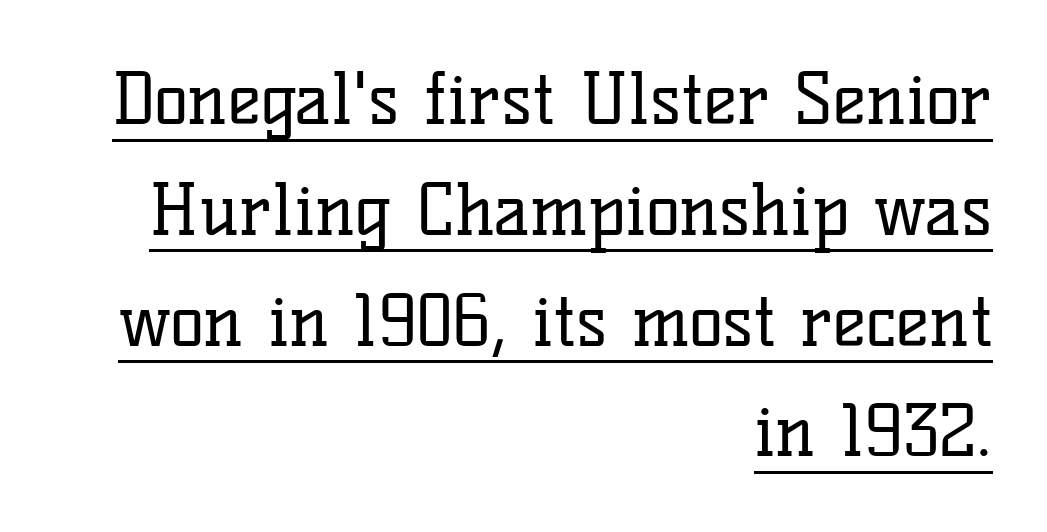
{"serif": "yes", "italic": "no", "bold": "no", "weight": "regular", "width": "normal", "stroke_contrast": "low", "x_height": "medium", "monospaced": "no", "underline": "yes", "align": "right", "line_spacing": "normal", "line_spacing_ratio": 1.56, "letter_spacing": "normal", "letter_spacing_em": 0.0, "glyph_px": 71}
